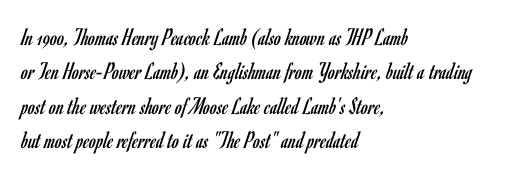
The image shows 25 px text type; set left-aligned, normal line spacing (1.38x), normal letter spacing, not underlined.
